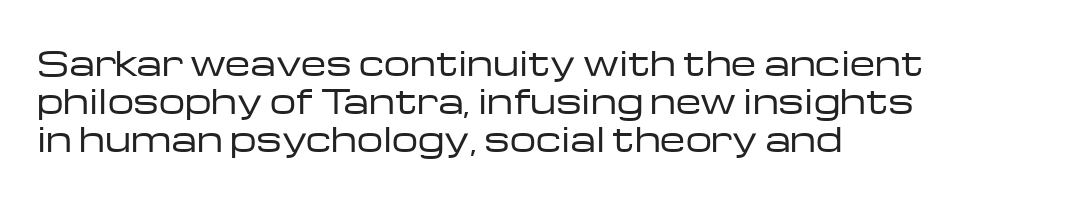
{"serif": "no", "italic": "no", "bold": "no", "weight": "regular", "width": "wide", "stroke_contrast": "low", "x_height": "medium", "monospaced": "no", "underline": "no", "align": "left", "line_spacing": "tight", "line_spacing_ratio": 1.15, "letter_spacing": "normal", "letter_spacing_em": 0.0, "glyph_px": 33}
